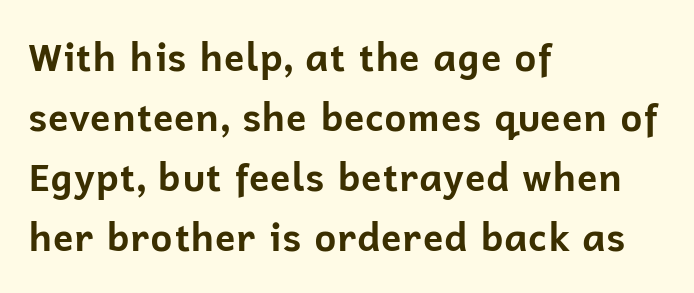
The image shows 38 px bold sans-serif type, upright; set left-aligned, normal line spacing (1.58x), normal letter spacing, not underlined; low stroke contrast and a medium x-height.
